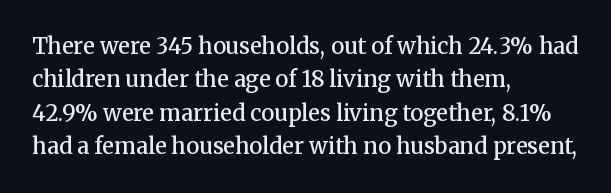
The image shows 22 px text type, upright; set left-aligned, normal line spacing (1.52x), normal letter spacing, not underlined.
